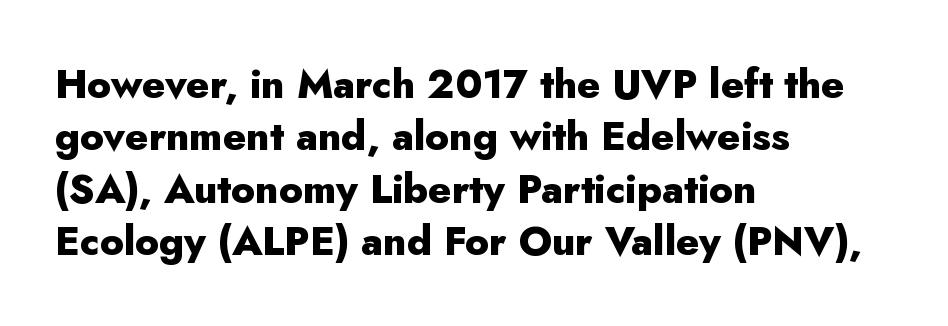
Q: Is the text bold? A: Yes.
Q: Is the text italic (slanted)? A: No, it is upright.
Q: Is the typeface a serif or a sans-serif typeface? A: Sans-serif.
Q: Is the text underlined? A: No.
Q: How is the paragraph aligned? A: Left-aligned.
Q: Is the spacing between letters normal or unusually wide? A: Normal.
Q: Is the spacing between lines tight, normal or loose? A: Normal.
Q: Width (condensed, normal, or wide)? A: Normal.
Q: Stroke contrast? A: Low.
Q: x-height? A: Small.
Q: Monospaced? A: No.
